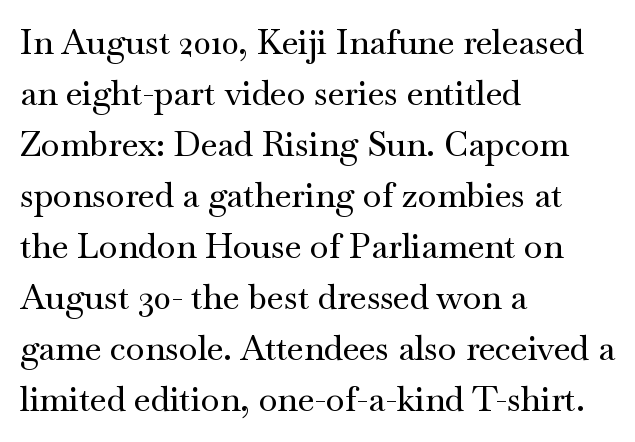
Type style note: has serifs. A bare baseline throughout the passage. Do the letters lean? They stand straight. Words appear dense and cohesive because spacing is normal. You could not count columns in this text — the font is proportionally spaced.
